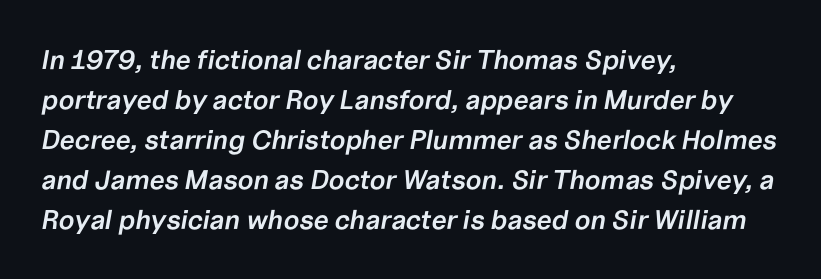
Q: Is the text bold? A: Semi-bold.
Q: Is the text italic (slanted)? A: Yes, it leans right by about 10 degrees.
Q: Is the text underlined? A: No.
Q: How is the paragraph aligned? A: Left-aligned.
Q: Is the spacing between letters normal or unusually wide? A: Normal.
Q: Is the spacing between lines tight, normal or loose? A: Normal.
